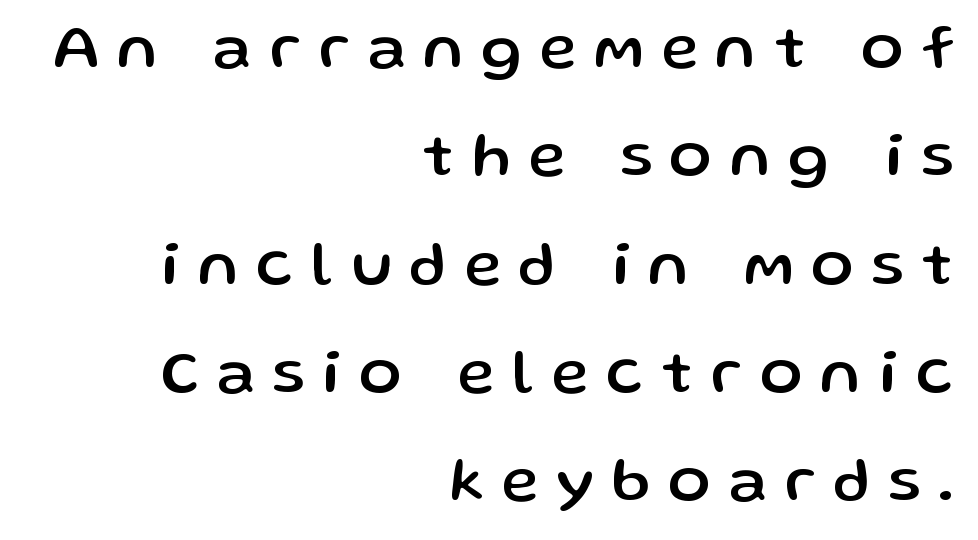
The specimen reads as upright at a glance. Short note: letters widely spaced. Line ends are locked; line starts wander. Glance below the letters and you will spot only blank space. Do the characters align in a grid? No, the font is proportional.
